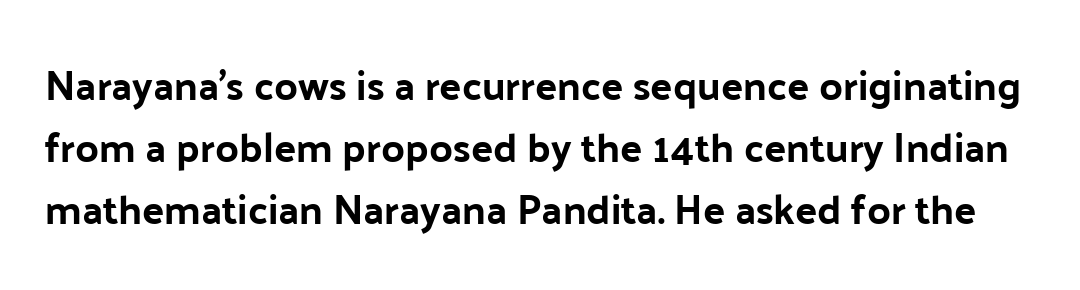
Q: Is the text italic (slanted)? A: No, it is upright.
Q: Is the typeface a serif or a sans-serif typeface? A: Sans-serif.
Q: Is the text underlined? A: No.
Q: Is the spacing between letters normal or unusually wide? A: Normal.
Q: Is the spacing between lines tight, normal or loose? A: Normal.
Q: Width (condensed, normal, or wide)? A: Normal.
Q: Stroke contrast? A: Low.
Q: x-height? A: Medium.
Q: Monospaced? A: No.
